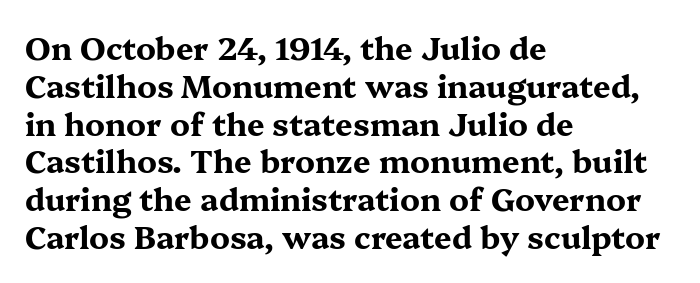
{"serif": "yes", "italic": "no", "bold": "yes", "weight": "bold", "width": "wide", "stroke_contrast": "medium", "x_height": "medium", "monospaced": "no", "underline": "no", "align": "left", "line_spacing_ratio": 1.22, "letter_spacing": "normal", "letter_spacing_em": 0.0, "glyph_px": 31}
